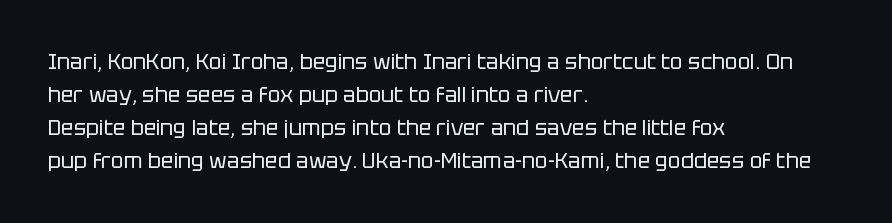
The image shows 21 px text type, upright; set left-aligned, normal line spacing (1.57x), normal letter spacing, not underlined.
